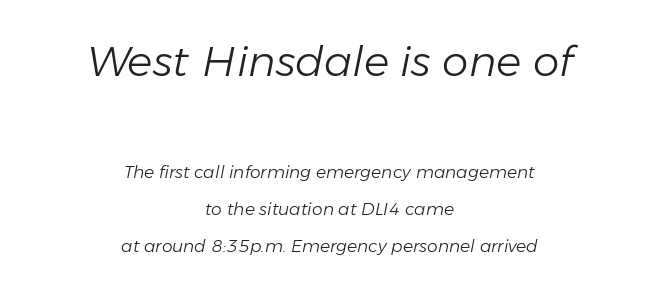
Q: Is the text bold? A: No.
Q: Is the text italic (slanted)? A: Yes, it leans right by about 11 degrees.
Q: Is the text underlined? A: No.
Q: How is the paragraph aligned? A: Centered.
Q: Is the spacing between letters normal or unusually wide? A: Normal.
Q: Is the spacing between lines tight, normal or loose? A: Loose.
Q: Which block of text is set in a larger size, the first (top) or the second (bottom)? A: The first (top) one.
Q: Width (condensed, normal, or wide)? A: Normal.
Q: Stroke contrast? A: Low.
Q: x-height? A: Medium.
Q: Monospaced? A: No.
